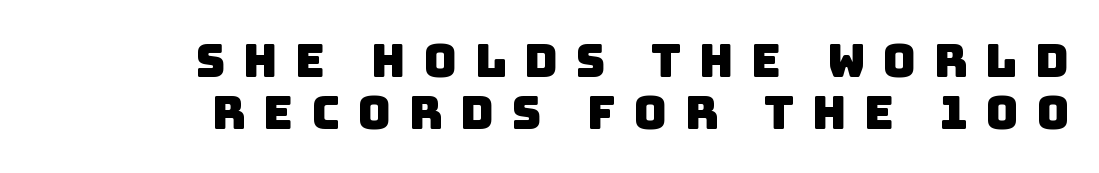
The image shows 46 px sans-serif type; set right-aligned, tight line spacing (1.13x), unusually wide letter spacing (+0.38 em), not underlined; low stroke contrast and a large x-height.
